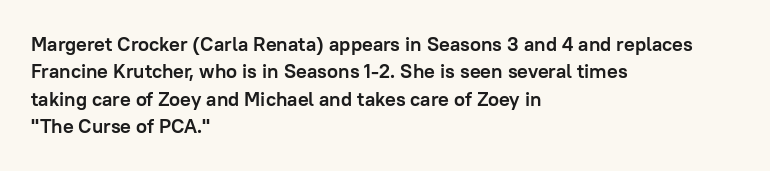
Here the glyphs are tracked normally, forming tight word shapes. The lettering stays uniformly vertical, giving the passage a roman look. The strokes are fattened all the way to bold. This sample keeps an unexceptional amount of space between lines. Underline: absent.
